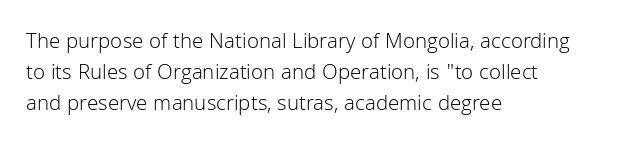
The words here are not underlined. Default kerning and tracking; the words read as compact shapes. The paragraph shown leans on its left margin. Posture: straight, roman, zero tilt. Vertical stems look standard width or narrower in stroke. Vertical spacing — default.
